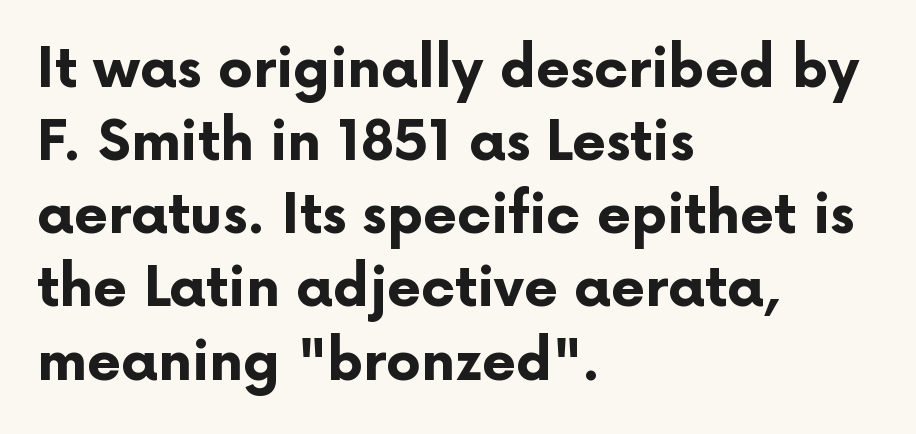
Q: Is the text bold? A: Yes.
Q: Is the text italic (slanted)? A: No, it is upright.
Q: Is the typeface a serif or a sans-serif typeface? A: Sans-serif.
Q: Is the text underlined? A: No.
Q: How is the paragraph aligned? A: Left-aligned.
Q: Is the spacing between letters normal or unusually wide? A: Normal.
Q: Is the spacing between lines tight, normal or loose? A: Normal.
Q: Width (condensed, normal, or wide)? A: Normal.
Q: Stroke contrast? A: Low.
Q: x-height? A: Medium.
Q: Monospaced? A: No.
